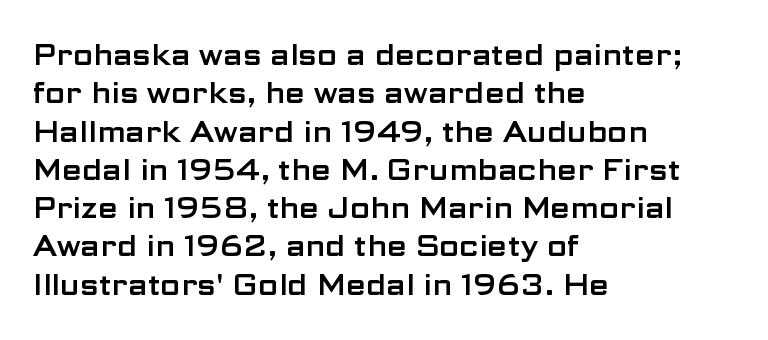
Which margin do the lines hug? The left one — the right edge is uneven. Each word holds together tightly as a unit, with standard inter-letter gaps. A typesetter would label this face a sans. Each letter keeps its own natural width here, so spacing adapts to shape.
